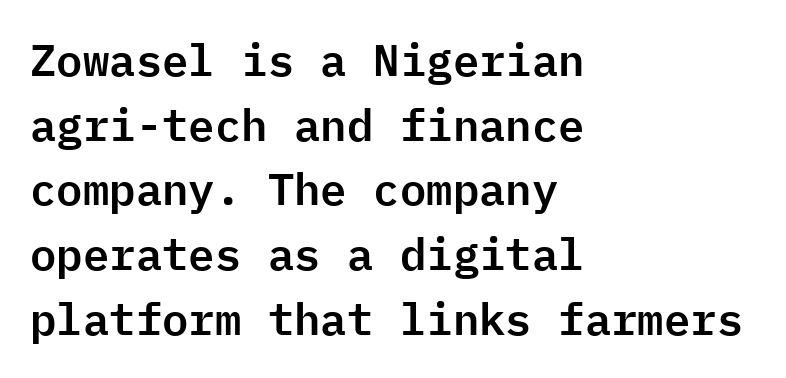
The image shows 44 px sans-serif type, upright, monospaced; set left-aligned, normal line spacing (1.47x), normal letter spacing, not underlined; low stroke contrast and a medium x-height.
